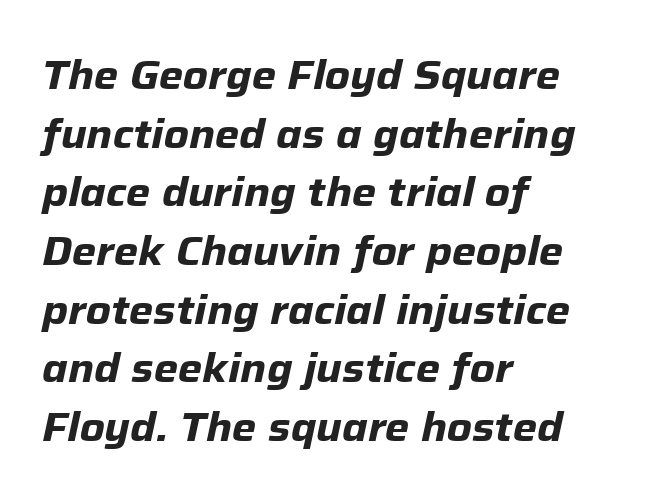
The image shows 41 px bold type, italic (leaning right); set left-aligned, normal line spacing (1.43x), normal letter spacing, not underlined; low stroke contrast and a medium x-height.
